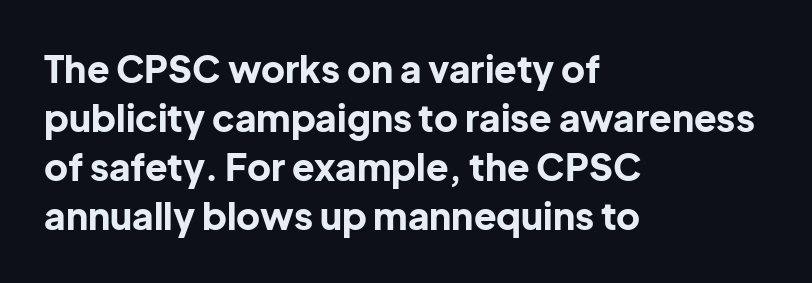
The image shows 37 px bold sans-serif type, upright; set left-aligned, normal line spacing (1.32x), normal letter spacing, not underlined; low stroke contrast and a medium x-height.
